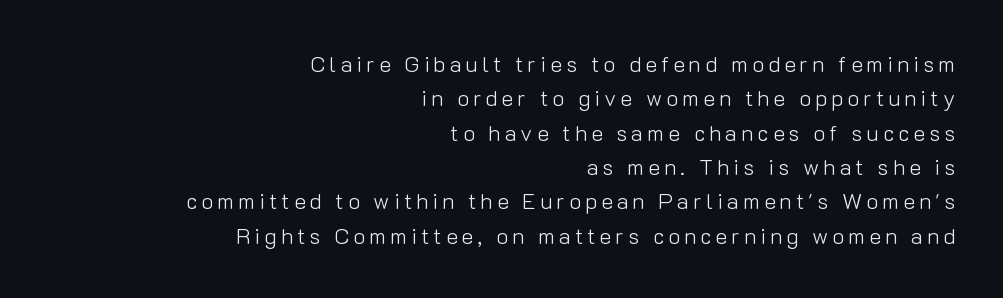
The image shows 22 px text type, upright; set right-aligned, normal line spacing (1.56x), not underlined.
